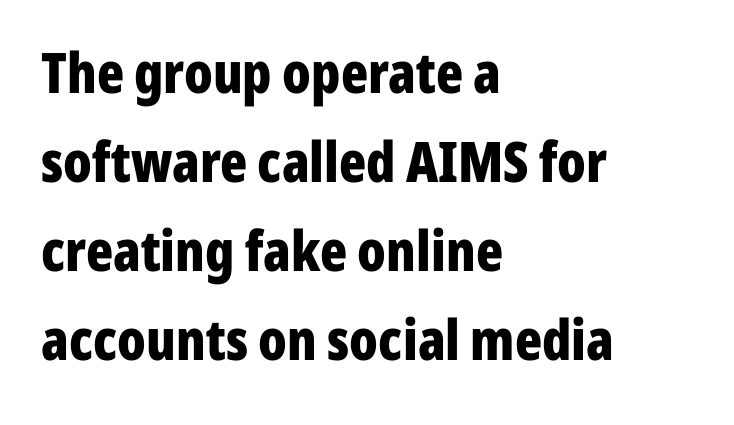
The letters advance in unequal steps, a hallmark of proportional type. The text was rendered using a sans face with plain stroke endings. Thick stems and heavy bowls — unmistakably bold. There is no visible air inserted between adjacent glyphs. Just letters on the line, the space beneath them empty. A student would call this left alignment; a typographer would say flush left, rag right.
